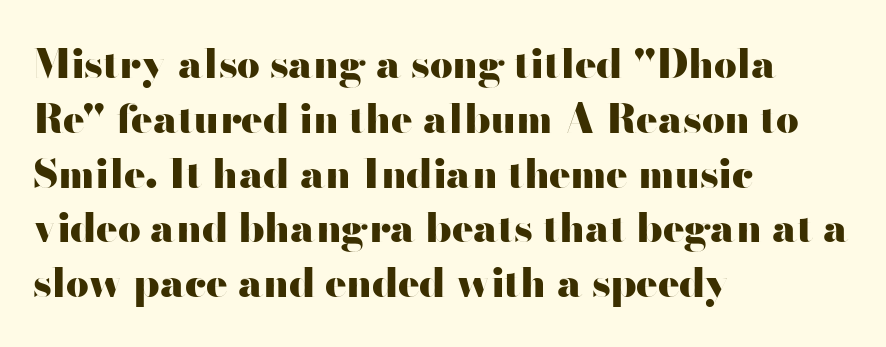
{"serif": "no", "italic": "no", "bold": "yes", "weight": "heavy", "width": "wide", "stroke_contrast": "high", "x_height": "small", "monospaced": "no", "underline": "no", "align": "left", "line_spacing": "normal", "line_spacing_ratio": 1.37, "letter_spacing": "normal", "letter_spacing_em": 0.0, "glyph_px": 40}
